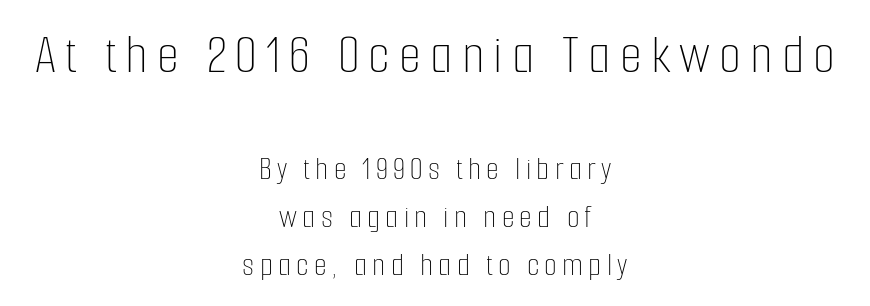
Varying glyph widths throughout — classic text-font behaviour. This rendering uses center alignment, leaving both contours irregular but symmetric. The more generous point size was reserved for the upper chunk. Underlining? Definitely not there. The font's upright variant was chosen for this text.
